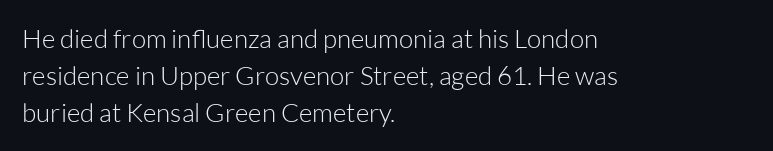
The rendering anchors every line to the left-hand side. A clean baseline with only descenders dipping below it. No chunkiness to these letters — they're not bold. Leading matches the norm, producing a regular column. Ascenders rise straight up at ninety degrees. Nobody touched the tracking dial on this one.
